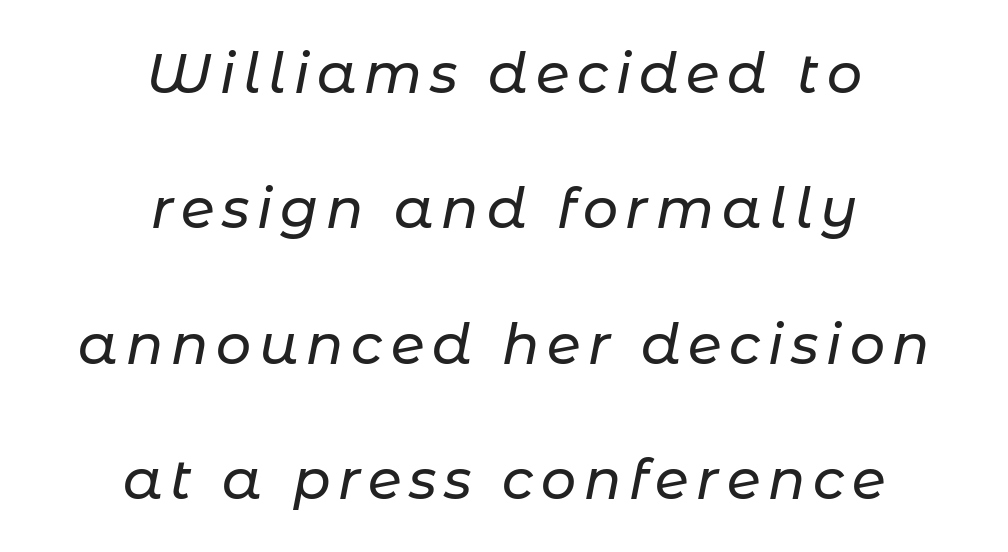
{"italic": "yes", "lean": "right", "slant_degrees": 11, "width": "normal", "stroke_contrast": "low", "x_height": "medium", "monospaced": "no", "underline": "no", "align": "center", "line_spacing": "loose", "line_spacing_ratio": 2.46, "glyph_px": 55}
